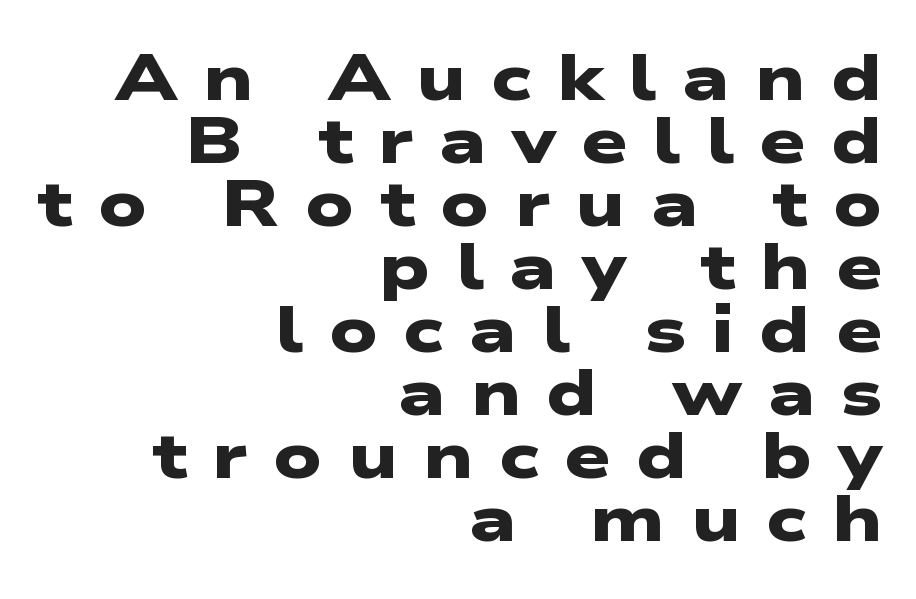
The passage shown is emphatically bold. Which margin do the lines hug? The right one — the left edge is uneven. Varying glyph widths throughout — classic text-font behaviour. This sample uses expanded letter spacing, leaving extra air between glyphs.
